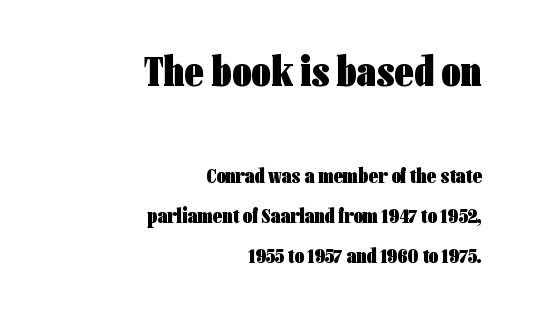
This sample uses an upright cut, with every glyph sitting square on the baseline. Font category for this specimen: sans-serif. This layout puts the oversized block above and the modest block below. The lines in this sample share a right terminus and differ only in where they begin. Looks like regular typesetting: each glyph gets only the width it needs.
